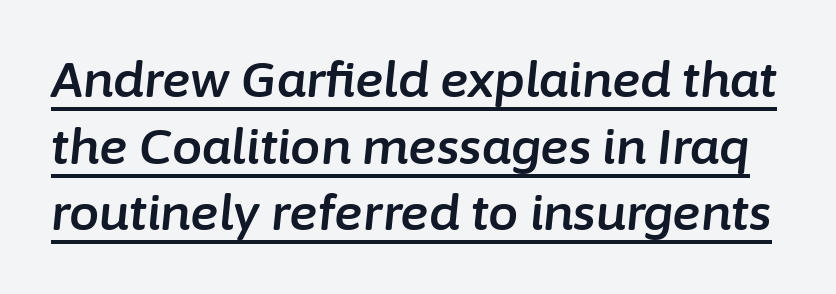
This sample carries an underscore along the baseline area. Character widths vary here, with narrow letters taking less room than wide ones. Quick note: italic. The space between consecutive lines is moderate.
